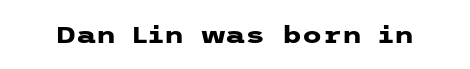
{"italic": "no", "bold": "yes", "underline": "no", "letter_spacing": "normal", "letter_spacing_em": 0.0, "glyph_px": 23}
